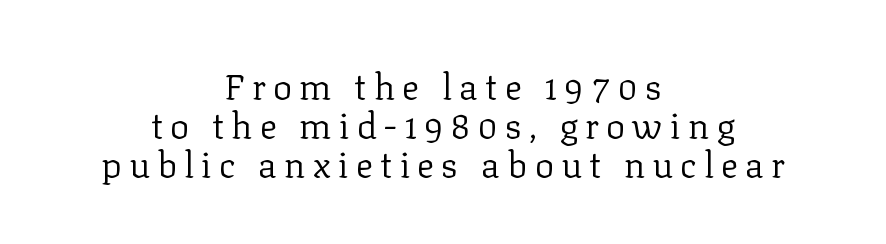
The image shows 36 px regular-weight serif type, upright; set centered, tight line spacing (1.09x), unusually wide letter spacing (+0.2 em), not underlined; low stroke contrast and a medium x-height.
